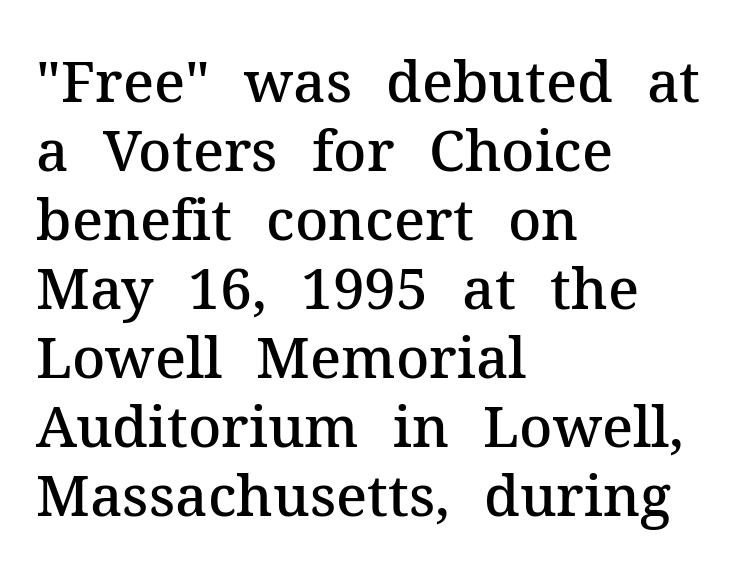
Ascenders rise straight up at ninety degrees. Tracking value appears to be zero — textbook default spacing. The typesetting leans somewhat heavy: a semibold. Each letter's strokes conclude with small projecting serifs.
